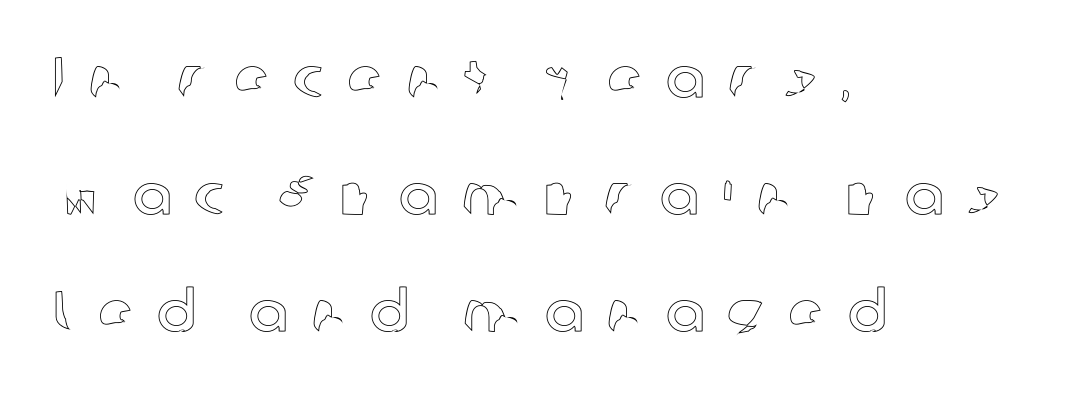
Q: Is the text italic (slanted)? A: No, it is upright.
Q: Is the text underlined? A: No.
Q: How is the paragraph aligned? A: Left-aligned.
Q: Is the spacing between letters normal or unusually wide? A: Unusually wide.
Q: Is the spacing between lines tight, normal or loose? A: Loose.
Q: Width (condensed, normal, or wide)? A: Normal.
Q: x-height? A: Medium.
Q: Monospaced? A: No.
